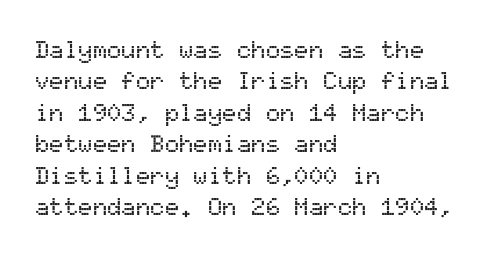
{"italic": "no", "underline": "no", "align": "left", "line_spacing": "normal", "line_spacing_ratio": 1.31, "letter_spacing": "normal", "letter_spacing_em": 0.0, "glyph_px": 24}
